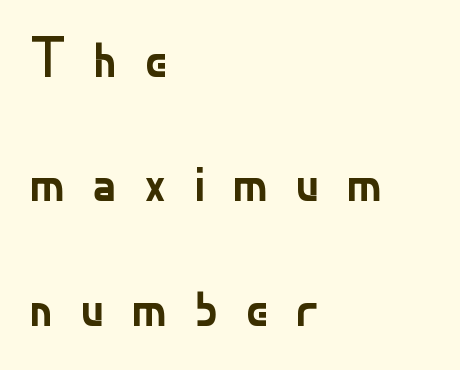
The image shows 57 px regular-weight sans-serif type, upright; set left-aligned, loose line spacing (2.18x), unusually wide letter spacing (+0.47 em), not underlined; low stroke contrast and a small x-height.
